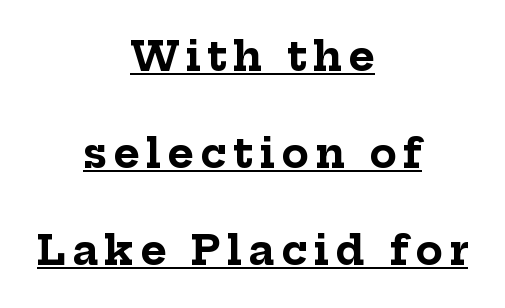
{"serif": "yes", "italic": "no", "bold": "yes", "weight": "bold", "width": "normal", "stroke_contrast": "low", "x_height": "medium", "monospaced": "no", "underline": "yes", "align": "center", "line_spacing": "loose", "line_spacing_ratio": 2.43, "glyph_px": 40}
